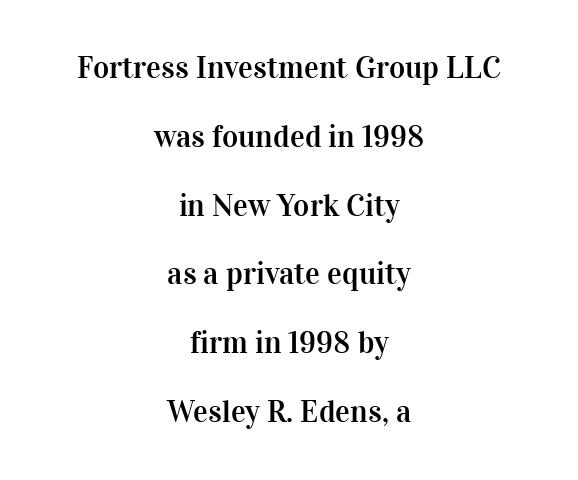
The passage is arranged like a title page — every line centered. Unmarked baselines from the first word to the last. Nobody touched the tracking dial on this one. The rendering uses natural spacing where letterforms have individual widths. Leading: increased.
